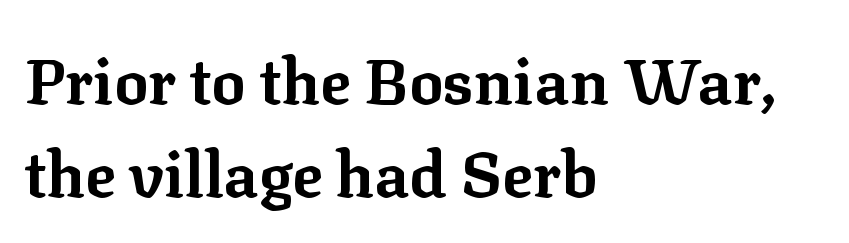
Q: Is the text bold? A: Yes.
Q: Is the text italic (slanted)? A: No, it is upright.
Q: Is the typeface a serif or a sans-serif typeface? A: Serif.
Q: Is the text underlined? A: No.
Q: How is the paragraph aligned? A: Left-aligned.
Q: Is the spacing between letters normal or unusually wide? A: Normal.
Q: Is the spacing between lines tight, normal or loose? A: Normal.
Q: Width (condensed, normal, or wide)? A: Normal.
Q: Stroke contrast? A: Low.
Q: x-height? A: Medium.
Q: Monospaced? A: No.
